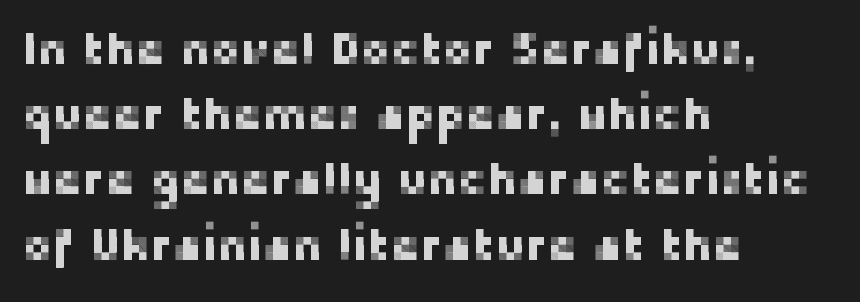
Only glyphs here, with clear space below each row. Tall strokes in this sample are plumb rather than angled. Line spacing here is normal. Is this a fixed-width face? No — the glyphs have proportional, varying widths. No feet cap the strokes, marking this as sans-serif type.
